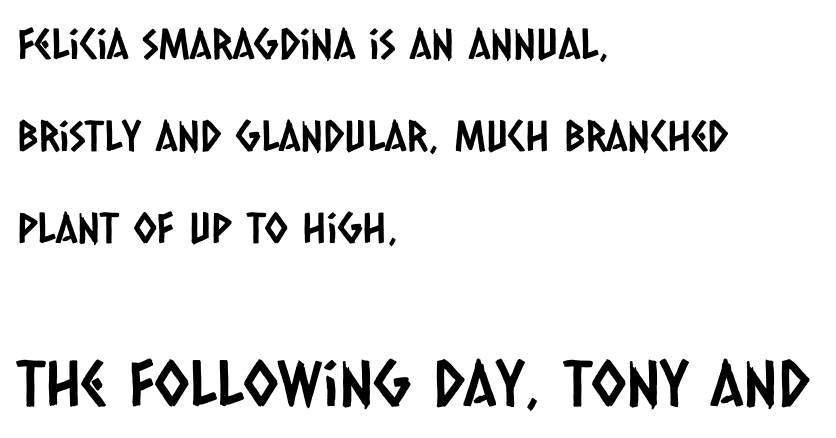
{"serif": "no", "width": "condensed", "stroke_contrast": "low", "x_height": "large", "monospaced": "no", "underline": "no", "align": "left", "line_spacing": "loose", "line_spacing_ratio": 2.19, "letter_spacing": "normal", "letter_spacing_em": 0.0, "larger_block": "second", "size_ratio": 1.5, "glyph_px": 63}
